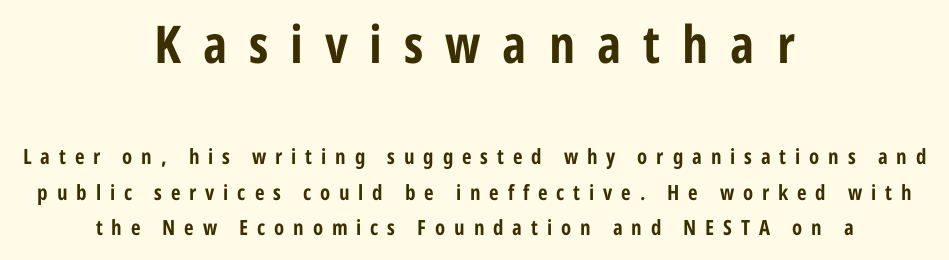
The tracking reads as deliberately expanded to a designer's eye. The rag falls on both sides of this text block equally. Each letter keeps its own natural width here, so spacing adapts to shape. Descenders hang freely into open space. Note: larger setting up top, smaller setting below.
